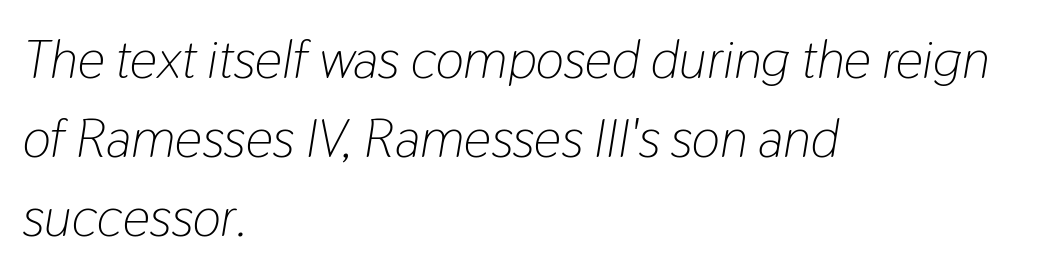
Q: Is the text bold? A: No.
Q: Is the text italic (slanted)? A: Yes, it leans right by about 9 degrees.
Q: Is the text underlined? A: No.
Q: How is the paragraph aligned? A: Left-aligned.
Q: Is the spacing between letters normal or unusually wide? A: Normal.
Q: Is the spacing between lines tight, normal or loose? A: Normal.
Q: Width (condensed, normal, or wide)? A: Condensed.
Q: Stroke contrast? A: Low.
Q: x-height? A: Medium.
Q: Monospaced? A: No.
